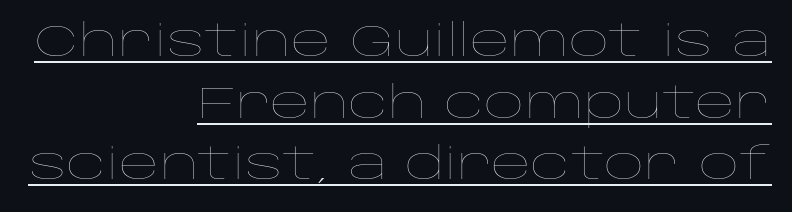
The image shows 44 px thin, wide type, upright; set right-aligned, normal line spacing (1.4x), normal letter spacing, underlined; low stroke contrast and a large x-height.
